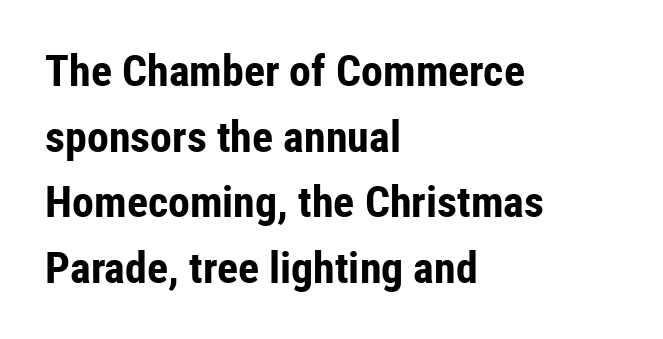
{"serif": "no", "italic": "no", "bold": "yes", "weight": "bold", "width": "condensed", "stroke_contrast": "low", "x_height": "medium", "monospaced": "no", "underline": "no", "align": "left", "line_spacing": "normal", "line_spacing_ratio": 1.49, "letter_spacing": "normal", "letter_spacing_em": 0.0, "glyph_px": 44}
